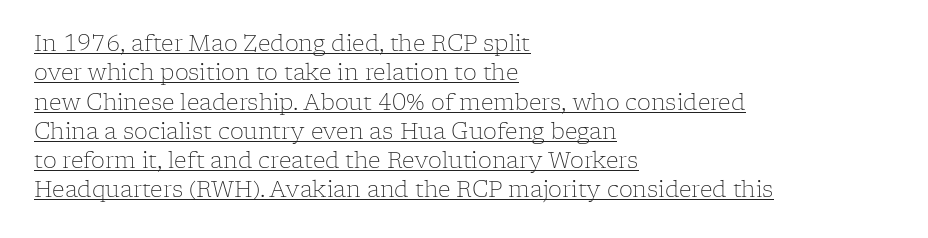
{"italic": "no", "bold": "no", "underline": "yes", "align": "left", "line_spacing": "normal", "line_spacing_ratio": 1.33, "letter_spacing": "normal", "letter_spacing_em": 0.0, "glyph_px": 22}
